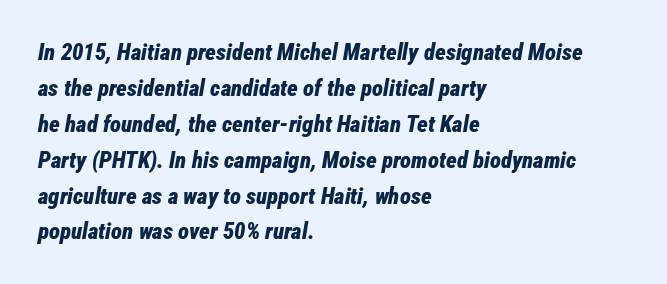
The image shows 23 px bold type, italic (leaning right); set left-aligned, normal line spacing (1.56x), normal letter spacing, not underlined.
